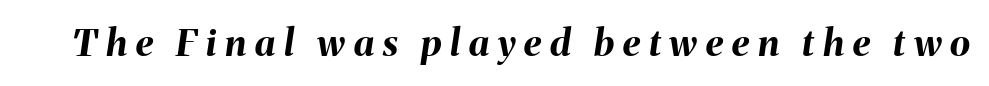
Letter spacing: wide. Think of a printed novel: that variable character pitch is what you see here. Looking at the ascenders, they clearly lean. Anything drawn beneath the words? Only blank space.
